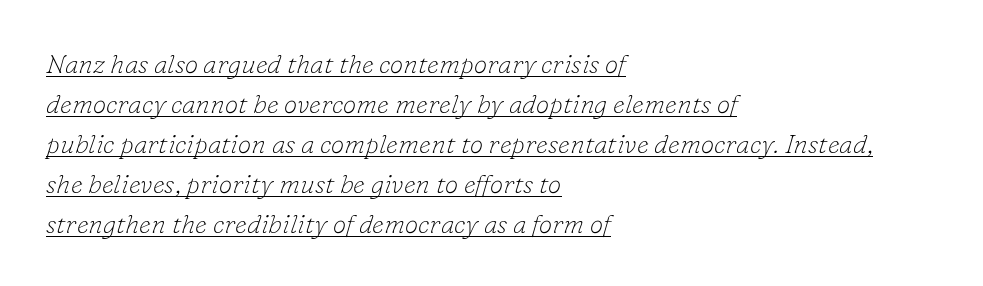
Q: Is the text bold? A: No.
Q: Is the text italic (slanted)? A: Yes, it leans right by about 16 degrees.
Q: Is the text underlined? A: Yes.
Q: How is the paragraph aligned? A: Left-aligned.
Q: Is the spacing between letters normal or unusually wide? A: Normal.
Q: Is the spacing between lines tight, normal or loose? A: Normal.
